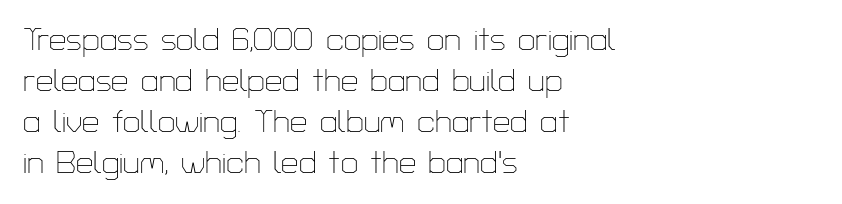
The image shows 31 px thin sans-serif type, upright; set left-aligned, normal line spacing (1.32x), normal letter spacing, not underlined; low stroke contrast and a medium x-height.
